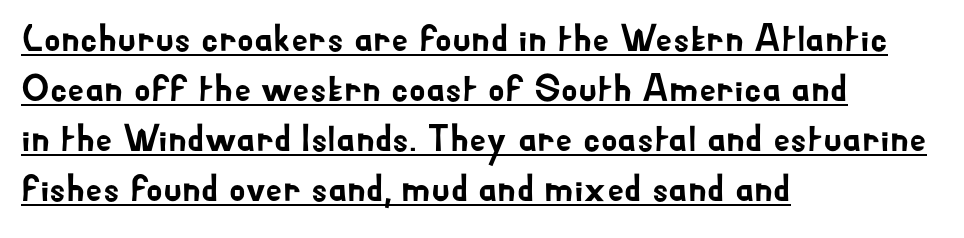
The image shows 38 px sans-serif type, upright; set left-aligned, normal line spacing (1.32x), normal letter spacing, underlined; low stroke contrast and a small x-height.
